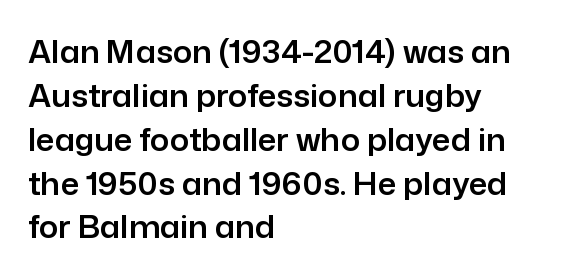
Look at the tracking — it's just the regular setting, nothing added. The passage shown is not underscored anywhere. The letters carry no serifs — their stems end cleanly without finishing strokes. The axis of the letterforms is exactly vertical.
